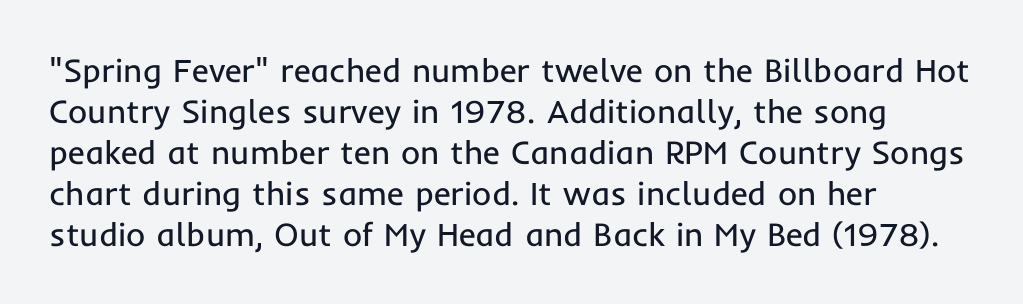
{"serif": "no", "italic": "no", "bold": "no", "weight": "regular", "width": "normal", "stroke_contrast": "low", "x_height": "medium", "monospaced": "no", "underline": "no", "align": "left", "line_spacing_ratio": 1.24, "letter_spacing": "normal", "letter_spacing_em": 0.0, "glyph_px": 33}
